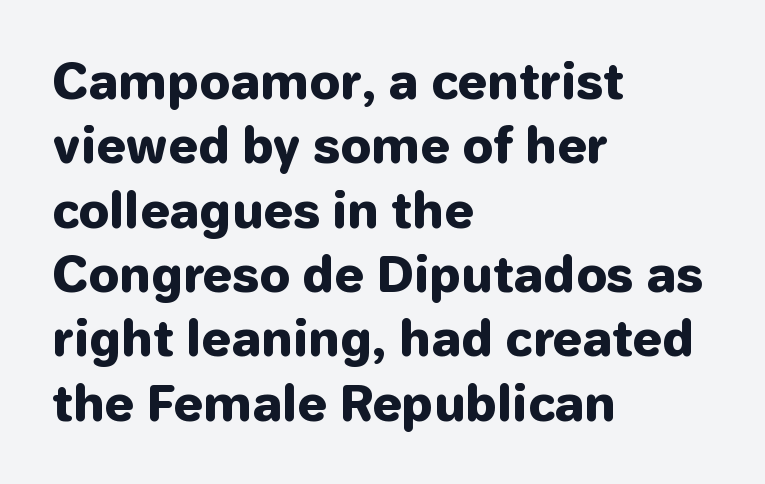
Q: Is the text bold? A: Yes.
Q: Is the text italic (slanted)? A: No, it is upright.
Q: Is the typeface a serif or a sans-serif typeface? A: Sans-serif.
Q: Is the text underlined? A: No.
Q: How is the paragraph aligned? A: Left-aligned.
Q: Is the spacing between letters normal or unusually wide? A: Normal.
Q: Is the spacing between lines tight, normal or loose? A: Normal.
Q: Width (condensed, normal, or wide)? A: Normal.
Q: Stroke contrast? A: Low.
Q: x-height? A: Medium.
Q: Monospaced? A: No.
